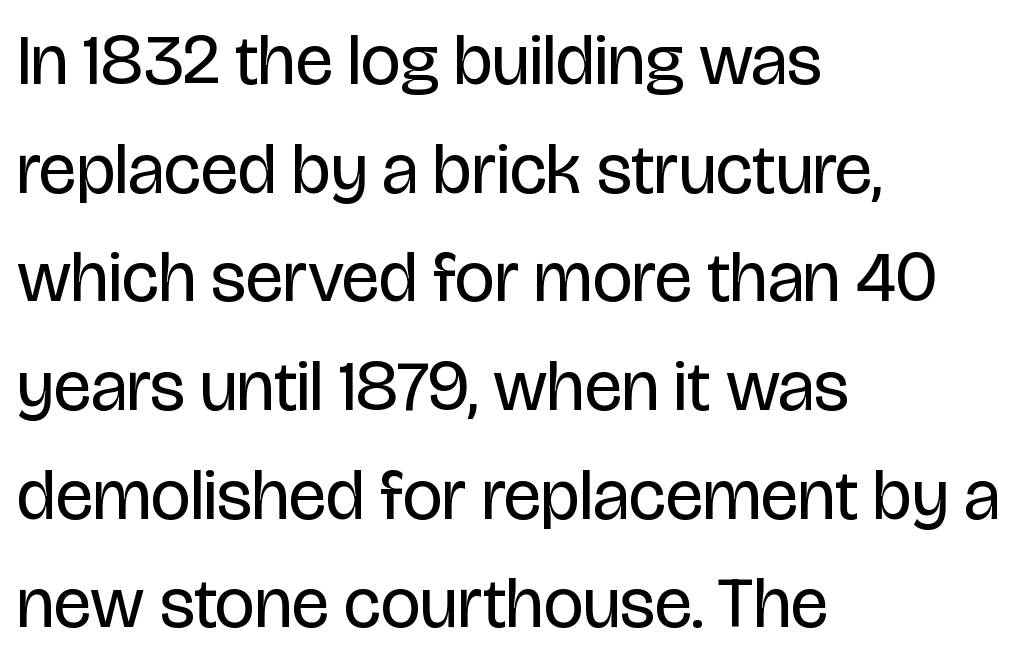
Q: Is the text bold? A: No.
Q: Is the text italic (slanted)? A: No, it is upright.
Q: Is the typeface a serif or a sans-serif typeface? A: Sans-serif.
Q: Is the text underlined? A: No.
Q: How is the paragraph aligned? A: Left-aligned.
Q: Is the spacing between letters normal or unusually wide? A: Normal.
Q: Is the spacing between lines tight, normal or loose? A: Normal.
Q: Width (condensed, normal, or wide)? A: Condensed.
Q: Stroke contrast? A: Low.
Q: x-height? A: Large.
Q: Monospaced? A: No.
